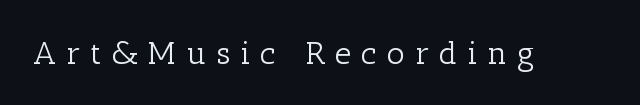
Weight class: somewhere from thin through regular. No word sits above an underline. Old-style or modern, the face here clearly has serifs. The letters are spread apart with noticeably loose tracking.
